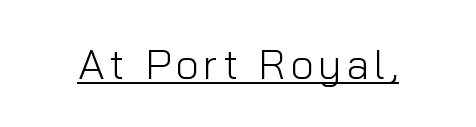
Q: Is the text bold? A: No.
Q: Is the text italic (slanted)? A: No, it is upright.
Q: Is the typeface a serif or a sans-serif typeface? A: Sans-serif.
Q: Is the text underlined? A: Yes.
Q: Width (condensed, normal, or wide)? A: Normal.
Q: Stroke contrast? A: Low.
Q: x-height? A: Medium.
Q: Monospaced? A: No.
